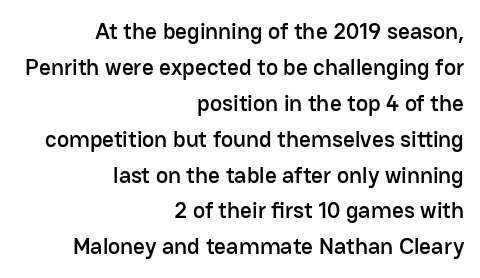
Short and long lines alike share a common ending point at right. Each new line begins a customary step beneath the previous one. Style check: upright. A clean baseline with only descenders dipping below it.
